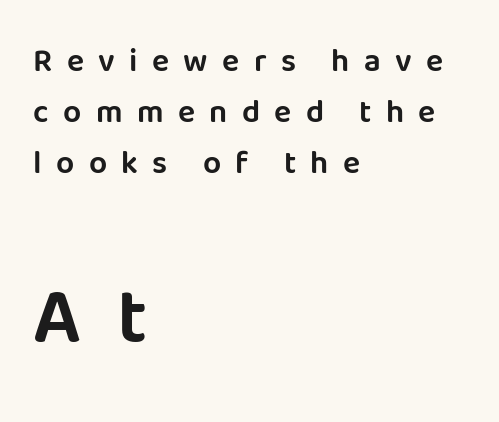
The image shows 79 px sans-serif type, upright; set left-aligned, normal line spacing (1.59x), unusually wide letter spacing (+0.45 em), not underlined; the second (bottom) block is 2.47x larger; low stroke contrast and a large x-height.
